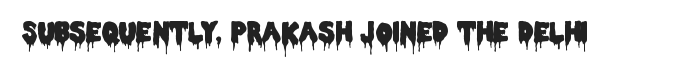
The image shows 26 px text type, upright; set normal letter spacing, not underlined.
